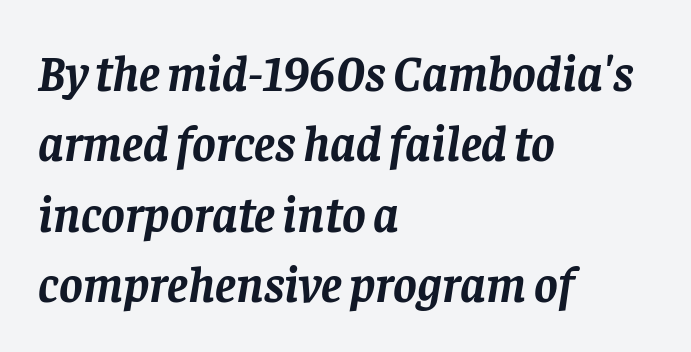
A student would call this left alignment; a typographer would say flush left, rag right. A normal amount of white space separates one row of letters from the next. Quick note: italic. The glyphs in this specimen are seriffed.
